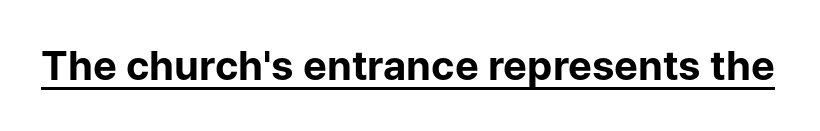
Typographically, this falls in the sans-serif category. Upright lettering throughout. The passage shown is underscored from start to finish. The letters are bold, with thick, heavy strokes. This rendering leaves character spacing at its baseline value. Character widths vary here, with narrow letters taking less room than wide ones.
